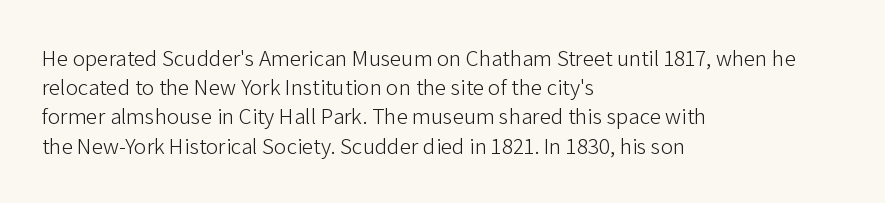
The image shows 23 px text type, upright; set left-aligned, normal line spacing (1.27x), normal letter spacing, not underlined.
